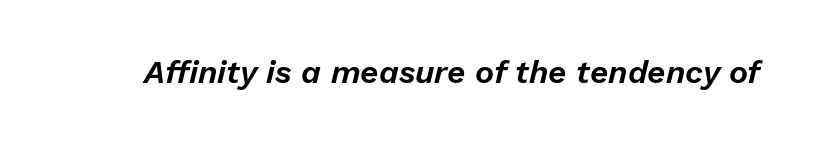
{"italic": "yes", "lean": "right", "slant_degrees": 13, "width": "normal", "stroke_contrast": "low", "x_height": "medium", "monospaced": "no", "underline": "no", "letter_spacing": "normal", "letter_spacing_em": 0.0, "glyph_px": 32}
